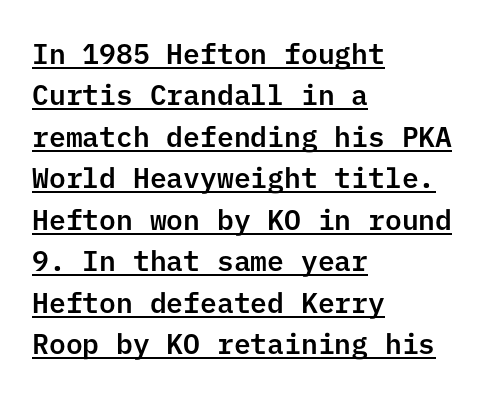
Q: Is the text italic (slanted)? A: No, it is upright.
Q: Is the typeface a serif or a sans-serif typeface? A: Sans-serif.
Q: Is the text underlined? A: Yes.
Q: How is the paragraph aligned? A: Left-aligned.
Q: Is the spacing between letters normal or unusually wide? A: Normal.
Q: Is the spacing between lines tight, normal or loose? A: Normal.
Q: Width (condensed, normal, or wide)? A: Normal.
Q: Stroke contrast? A: Low.
Q: x-height? A: Medium.
